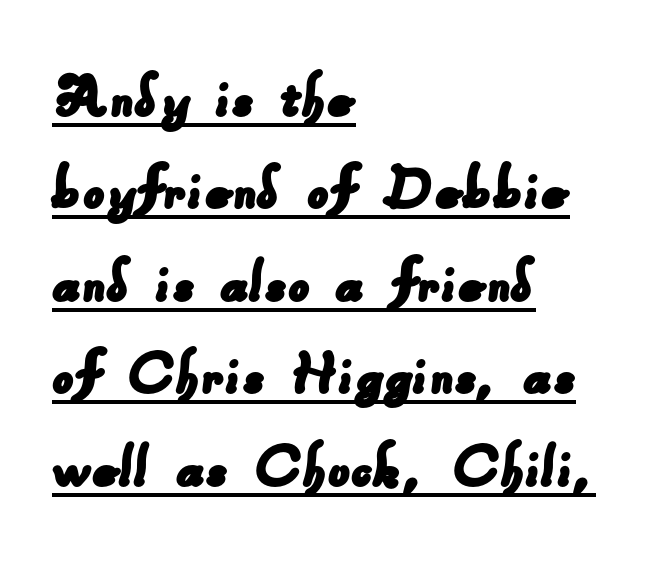
The image shows 68 px sans-serif type; set left-aligned, normal line spacing (1.36x), normal letter spacing, underlined; low stroke contrast and a small x-height.
